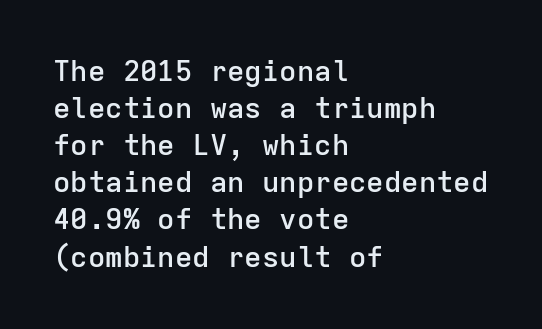
Q: Is the text bold? A: Semi-bold.
Q: Is the text italic (slanted)? A: No, it is upright.
Q: Is the typeface a serif or a sans-serif typeface? A: Sans-serif.
Q: Is the text underlined? A: No.
Q: How is the paragraph aligned? A: Left-aligned.
Q: Is the spacing between letters normal or unusually wide? A: Normal.
Q: Is the spacing between lines tight, normal or loose? A: Normal.
Q: Width (condensed, normal, or wide)? A: Normal.
Q: Stroke contrast? A: Low.
Q: x-height? A: Medium.
Q: Monospaced? A: Yes.
